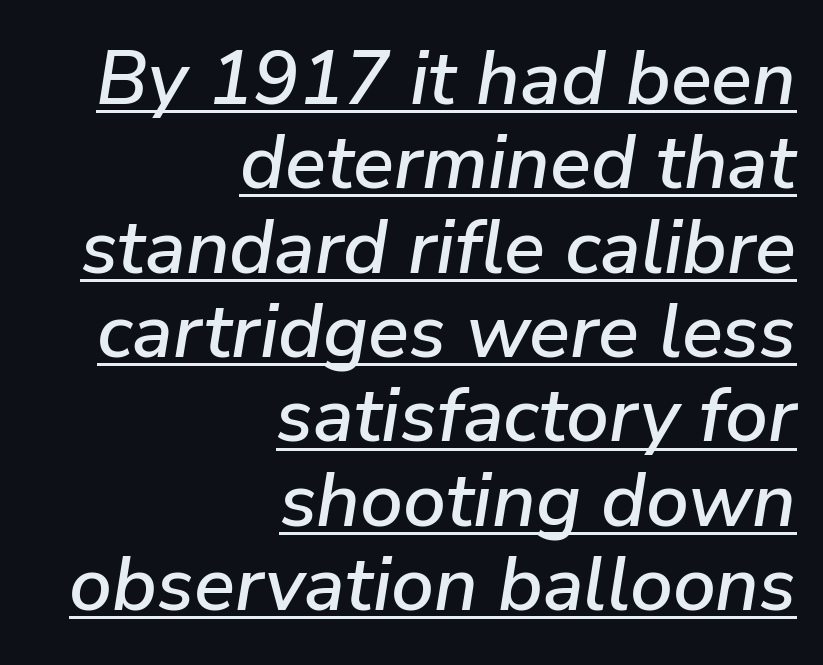
{"italic": "yes", "lean": "right", "slant_degrees": 9, "width": "normal", "stroke_contrast": "low", "x_height": "medium", "monospaced": "no", "underline": "yes", "align": "right", "line_spacing": "tight", "line_spacing_ratio": 1.11, "letter_spacing": "normal", "letter_spacing_em": 0.0, "glyph_px": 76}
